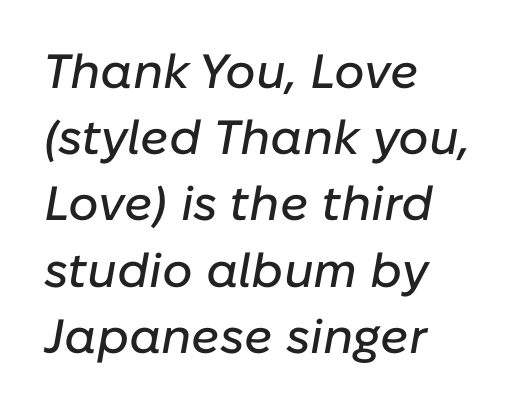
Plain, unruled lines of type. In terms of posture, this sample is oblique. Note the varied advance widths — an 'i' is clearly narrower than an 'm'. Notice how descenders clear the ascenders below comfortably — that's standard leading.
